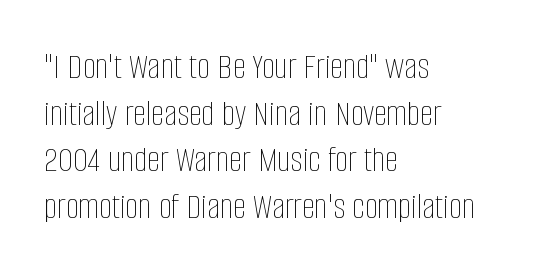
Q: Is the text bold? A: No.
Q: Is the text italic (slanted)? A: No, it is upright.
Q: Is the text underlined? A: No.
Q: How is the paragraph aligned? A: Left-aligned.
Q: Is the spacing between letters normal or unusually wide? A: Normal.
Q: Is the spacing between lines tight, normal or loose? A: Normal.
Q: Width (condensed, normal, or wide)? A: Condensed.
Q: Stroke contrast? A: Low.
Q: x-height? A: Large.
Q: Monospaced? A: No.
